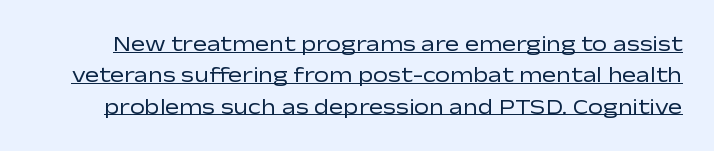
{"italic": "no", "bold": "no", "underline": "yes", "line_spacing": "normal", "line_spacing_ratio": 1.49, "letter_spacing": "normal", "letter_spacing_em": 0.0, "glyph_px": 21}
